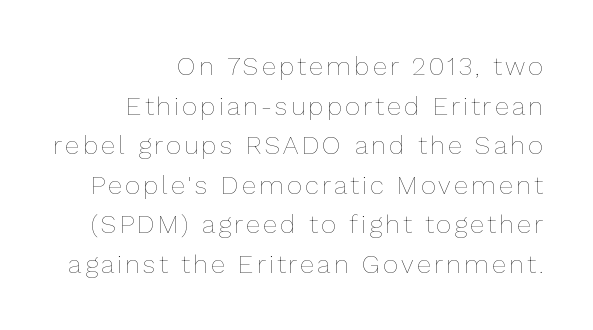
Honestly, there is no underline to notice here at all. The weight tops out at a normal text grade. The paragraph has a hard right edge and a soft left edge. If you drew a line through each stem, it would be perfectly vertical.
